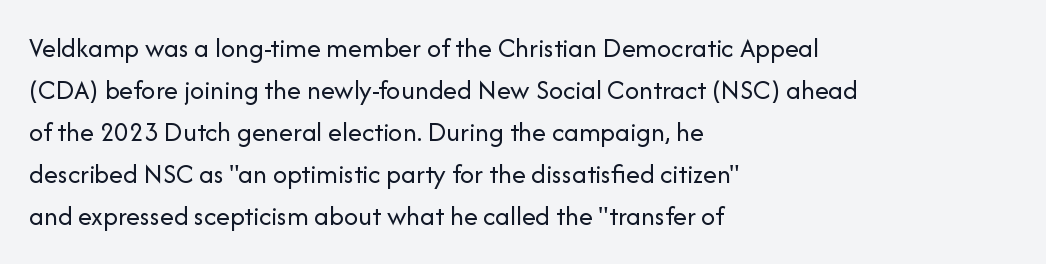
The image shows 28 px regular-weight sans-serif type, upright; set left-aligned, normal line spacing (1.5x), normal letter spacing, not underlined; low stroke contrast and a medium x-height.
